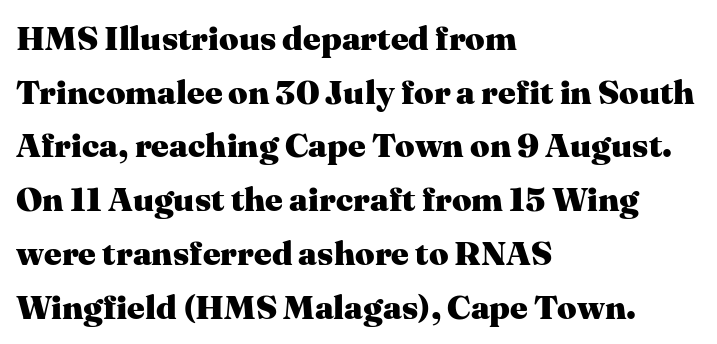
The image shows 34 px heavy serif type, upright; set left-aligned, normal line spacing (1.58x), normal letter spacing, not underlined; medium stroke contrast and a medium x-height.
